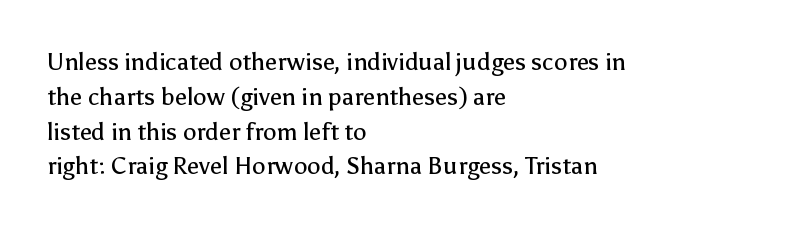
The image shows 24 px text type, upright; set left-aligned, normal line spacing (1.45x), normal letter spacing, not underlined.
